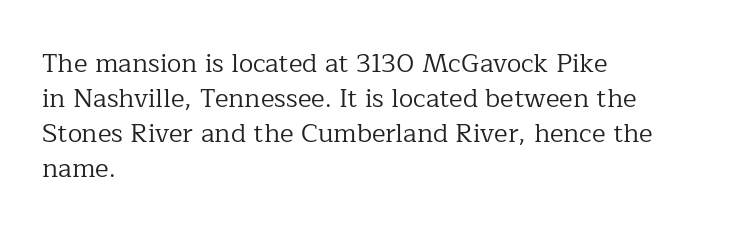
{"italic": "no", "bold": "no", "underline": "no", "align": "left", "line_spacing": "normal", "line_spacing_ratio": 1.34, "letter_spacing": "normal", "letter_spacing_em": 0.0, "glyph_px": 26}
